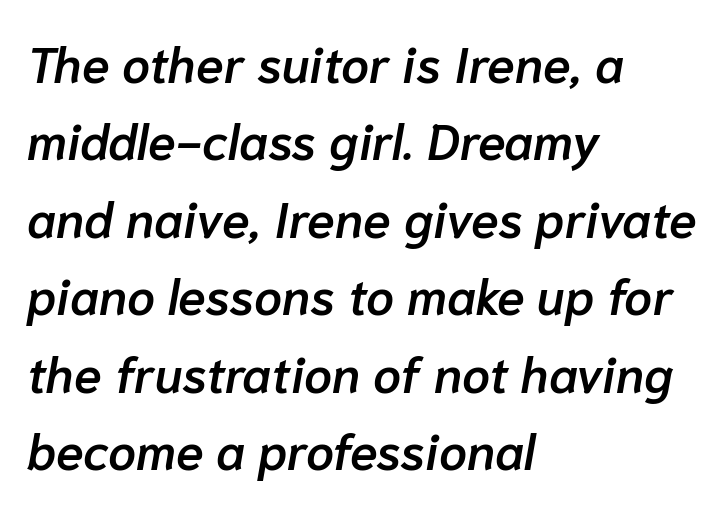
{"italic": "yes", "lean": "right", "slant_degrees": 10, "bold": "semi", "weight": "semibold", "width": "normal", "stroke_contrast": "low", "x_height": "medium", "monospaced": "no", "underline": "no", "align": "left", "line_spacing": "normal", "line_spacing_ratio": 1.55, "letter_spacing": "normal", "letter_spacing_em": 0.0, "glyph_px": 50}
